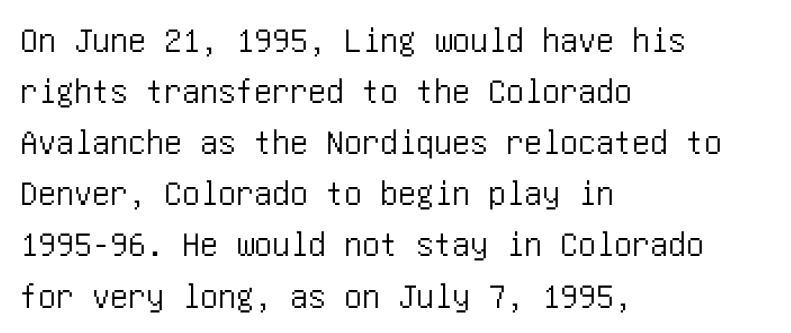
{"serif": "no", "italic": "no", "width": "condensed", "stroke_contrast": "low", "x_height": "large", "underline": "no", "align": "left", "line_spacing": "normal", "line_spacing_ratio": 1.42, "letter_spacing": "normal", "letter_spacing_em": 0.0, "glyph_px": 36}
